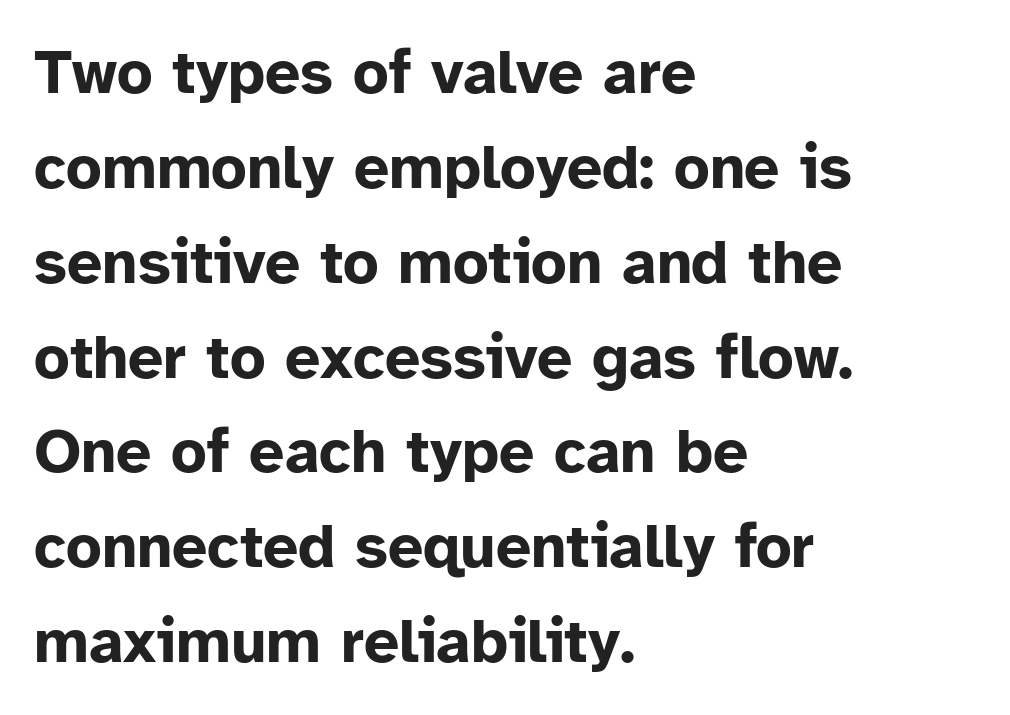
{"serif": "no", "italic": "no", "bold": "yes", "weight": "bold", "width": "normal", "stroke_contrast": "low", "x_height": "medium", "monospaced": "no", "underline": "no", "align": "left", "line_spacing": "normal", "line_spacing_ratio": 1.53, "letter_spacing": "normal", "letter_spacing_em": 0.0, "glyph_px": 62}
